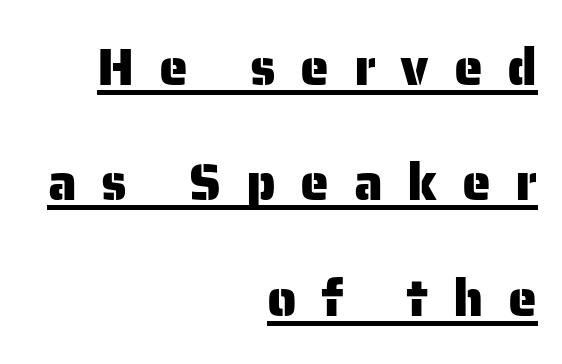
{"serif": "no", "italic": "no", "width": "normal", "stroke_contrast": "low", "x_height": "medium", "monospaced": "no", "underline": "yes", "align": "right", "line_spacing": "loose", "line_spacing_ratio": 2.22, "letter_spacing": "wide", "letter_spacing_em": 0.47, "glyph_px": 52}
